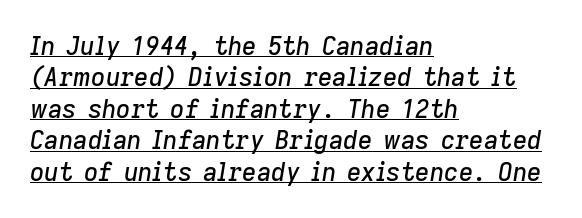
{"italic": "yes", "lean": "right", "slant_degrees": 9, "underline": "yes", "align": "left", "line_spacing": "normal", "line_spacing_ratio": 1.26, "letter_spacing": "normal", "letter_spacing_em": 0.0, "glyph_px": 25}
